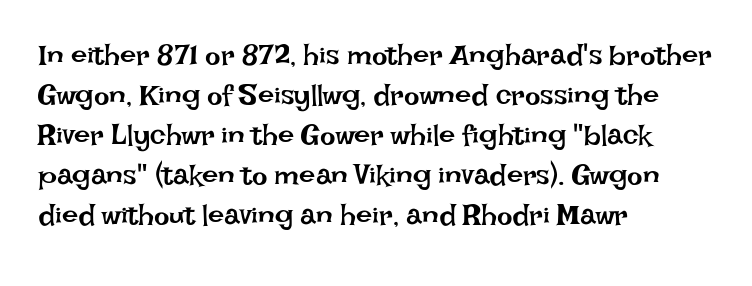
The image shows 29 px regular-weight type, upright; set left-aligned, normal line spacing (1.38x), normal letter spacing, not underlined; low stroke contrast and a large x-height.
